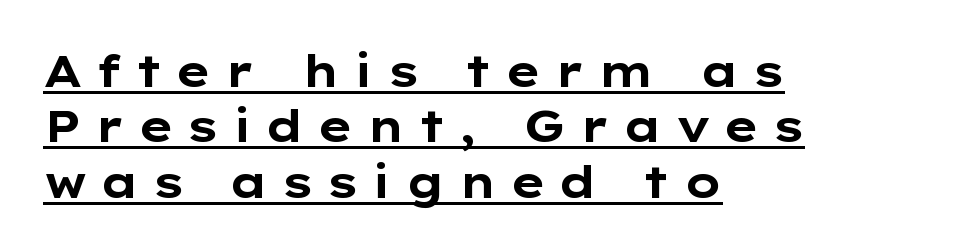
{"serif": "no", "italic": "no", "bold": "yes", "weight": "bold", "width": "wide", "stroke_contrast": "low", "x_height": "medium", "monospaced": "no", "underline": "yes", "align": "left", "line_spacing": "normal", "line_spacing_ratio": 1.26, "letter_spacing": "wide", "letter_spacing_em": 0.27, "glyph_px": 44}
